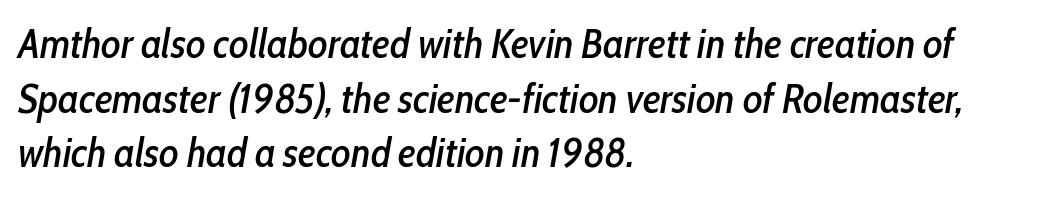
The image shows 41 px condensed type, italic (leaning right); set left-aligned, normal line spacing (1.33x), normal letter spacing, not underlined; low stroke contrast and a medium x-height.
